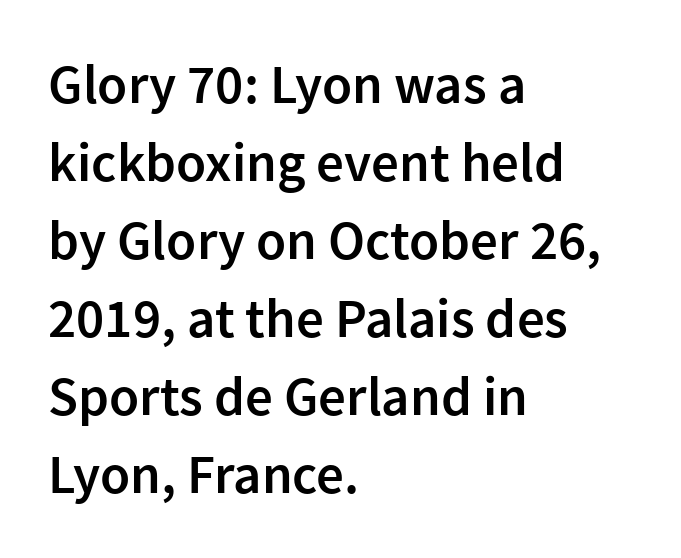
{"serif": "no", "italic": "no", "bold": "semi", "weight": "semibold", "width": "normal", "stroke_contrast": "low", "x_height": "medium", "monospaced": "no", "underline": "no", "align": "left", "line_spacing": "normal", "line_spacing_ratio": 1.42, "letter_spacing": "normal", "letter_spacing_em": 0.0, "glyph_px": 55}
